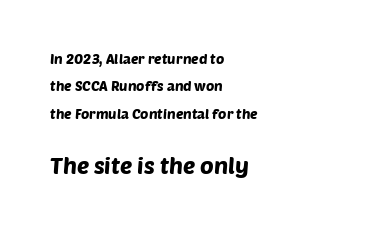
Q: Is the text underlined? A: No.
Q: How is the paragraph aligned? A: Left-aligned.
Q: Is the spacing between letters normal or unusually wide? A: Normal.
Q: Is the spacing between lines tight, normal or loose? A: Loose.
Q: Which block of text is set in a larger size, the first (top) or the second (bottom)? A: The second (bottom) one.
